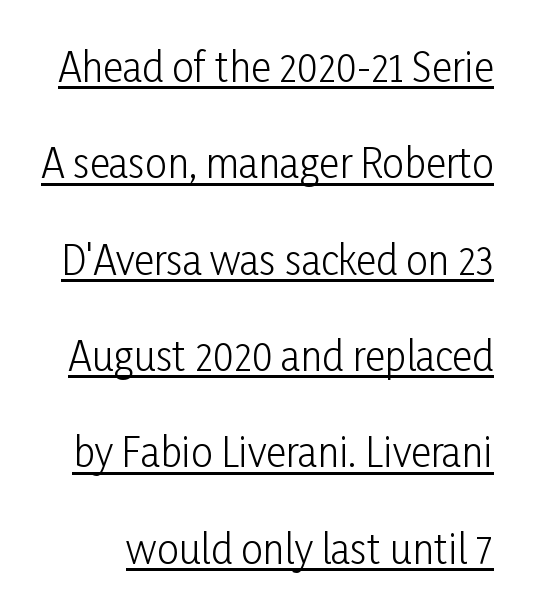
{"serif": "no", "italic": "no", "bold": "no", "weight": "light", "width": "condensed", "stroke_contrast": "low", "x_height": "medium", "monospaced": "no", "underline": "yes", "line_spacing": "loose", "line_spacing_ratio": 2.47, "letter_spacing": "normal", "letter_spacing_em": 0.0, "glyph_px": 39}
